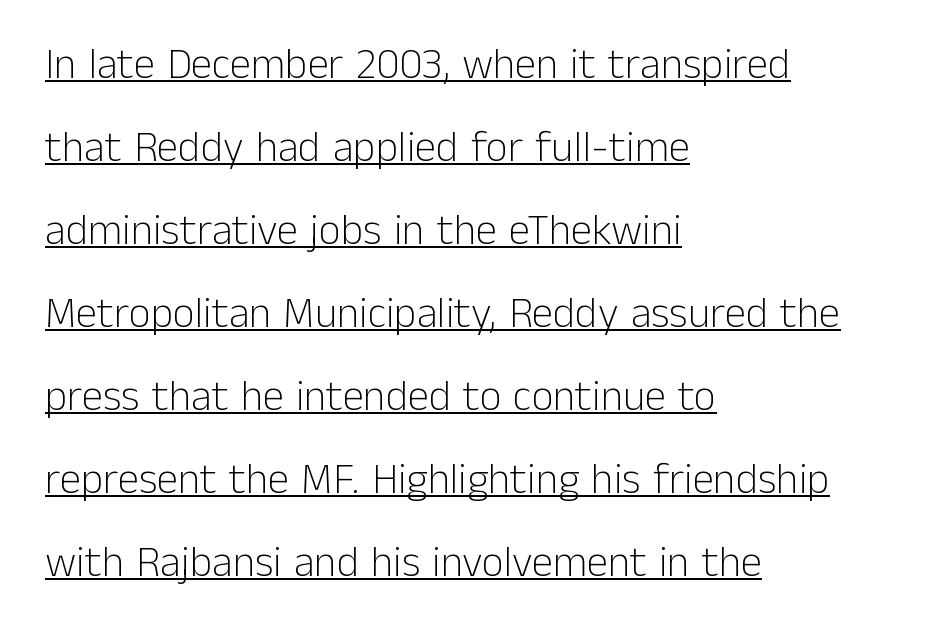
{"serif": "no", "italic": "no", "bold": "no", "weight": "light", "width": "normal", "stroke_contrast": "low", "x_height": "medium", "monospaced": "no", "underline": "yes", "align": "left", "line_spacing": "loose", "line_spacing_ratio": 1.93, "letter_spacing": "normal", "letter_spacing_em": 0.0, "glyph_px": 43}
